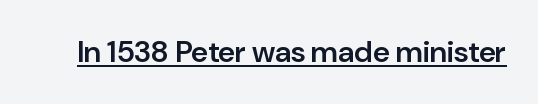
The image shows 30 px semibold sans-serif type, upright; set normal letter spacing, underlined; low stroke contrast and a medium x-height.
